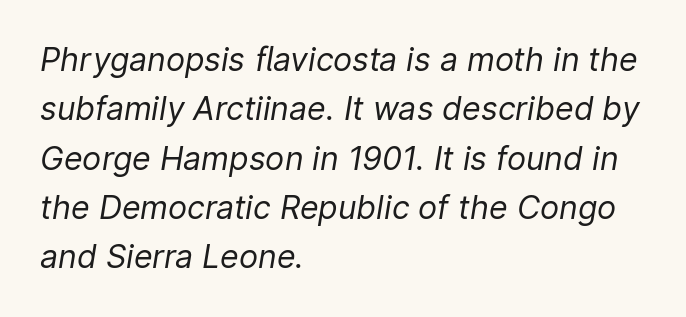
{"italic": "yes", "lean": "right", "slant_degrees": 9, "bold": "no", "weight": "regular", "width": "normal", "stroke_contrast": "low", "x_height": "medium", "monospaced": "no", "underline": "no", "align": "left", "line_spacing": "normal", "line_spacing_ratio": 1.54, "letter_spacing": "normal", "letter_spacing_em": 0.0, "glyph_px": 32}
